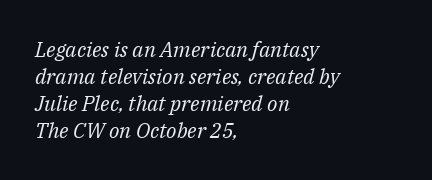
The horizontal fit of the characters is conventional and even. Stroke mass is kept to a normal reading level or below. Notice how the passage keeps a crisp vertical edge on the left only. Any mark beneath the type? The region is blank.
